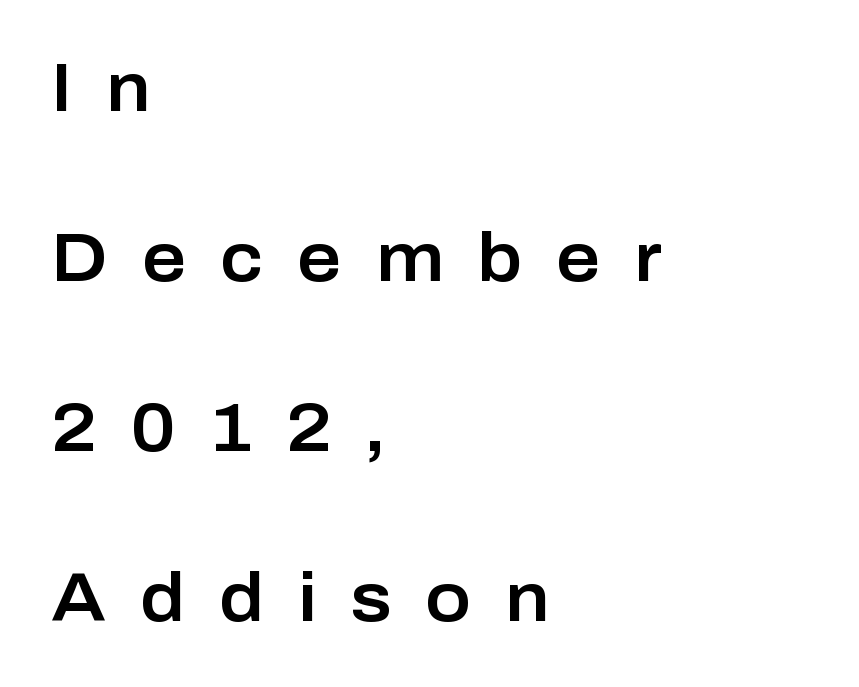
{"serif": "no", "italic": "no", "width": "normal", "stroke_contrast": "low", "x_height": "medium", "monospaced": "no", "underline": "no", "align": "left", "line_spacing": "loose", "line_spacing_ratio": 2.5, "letter_spacing": "wide", "letter_spacing_em": 0.5, "glyph_px": 68}
